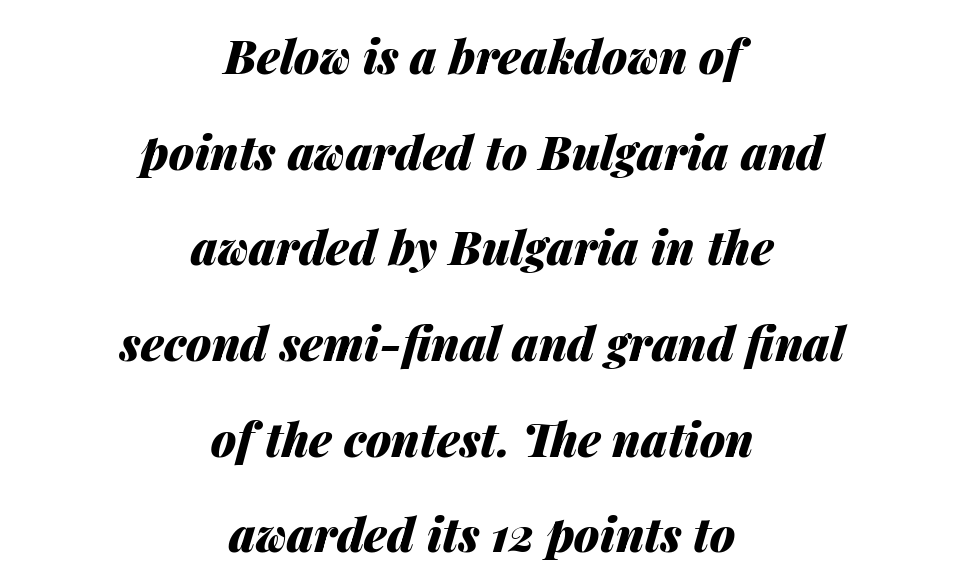
The glyphs are unaccompanied by any horizontal stroke below them. Leading: increased. Does the weight exceed regular? Yes, all the way to bold. A typesetter would mark this as italic. The rendering uses natural spacing where letterforms have individual widths.
